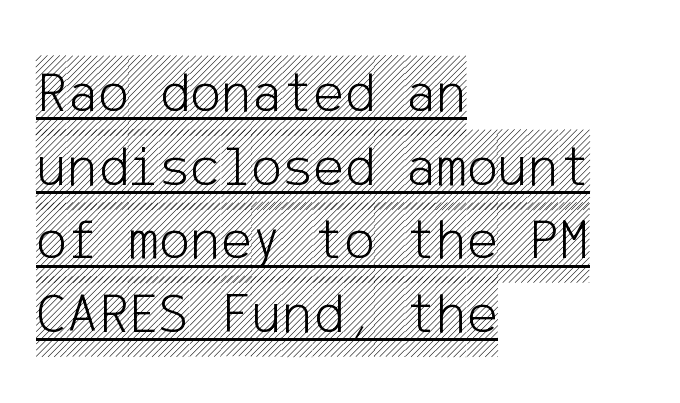
Letter spacing: default. Leading matches the norm, producing a regular column. Leftover space on each line is placed entirely after the last word. Notice how the stems are strictly vertical — no italics here. This sample carries an underscore along the baseline area.
